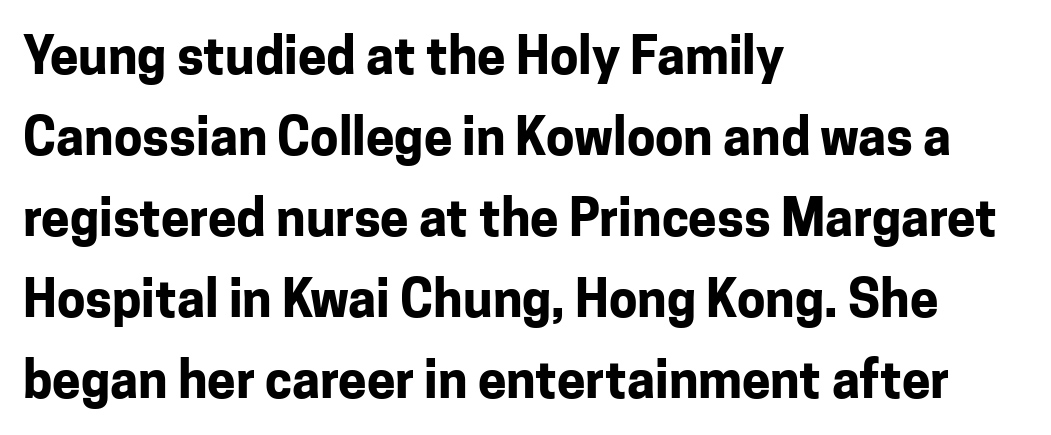
{"serif": "no", "italic": "no", "bold": "yes", "weight": "bold", "width": "normal", "stroke_contrast": "low", "x_height": "medium", "monospaced": "no", "underline": "no", "align": "left", "line_spacing": "normal", "line_spacing_ratio": 1.59, "letter_spacing": "normal", "letter_spacing_em": 0.0, "glyph_px": 51}
